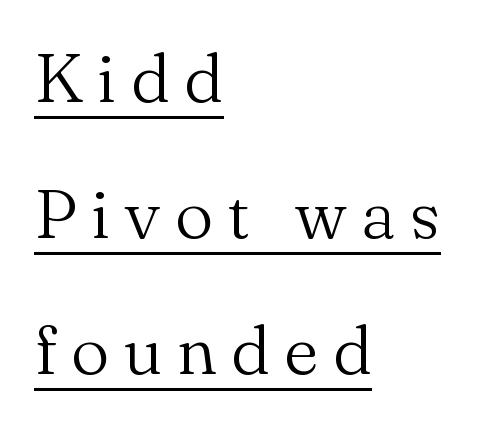
This sample uses expanded letter spacing, leaving extra air between glyphs. This sample carries an underscore along the baseline area. Unlike a clean sans, this face finishes its strokes with serifs. Vertically, the passage feels expansive, rows floating well apart.
